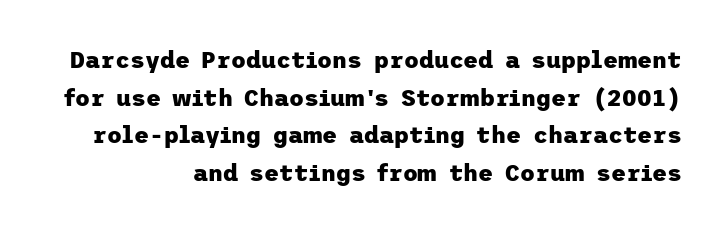
Q: Is the text bold? A: Yes.
Q: Is the text italic (slanted)? A: No, it is upright.
Q: Is the text underlined? A: No.
Q: How is the paragraph aligned? A: Right-aligned.
Q: Is the spacing between letters normal or unusually wide? A: Normal.
Q: Is the spacing between lines tight, normal or loose? A: Normal.
